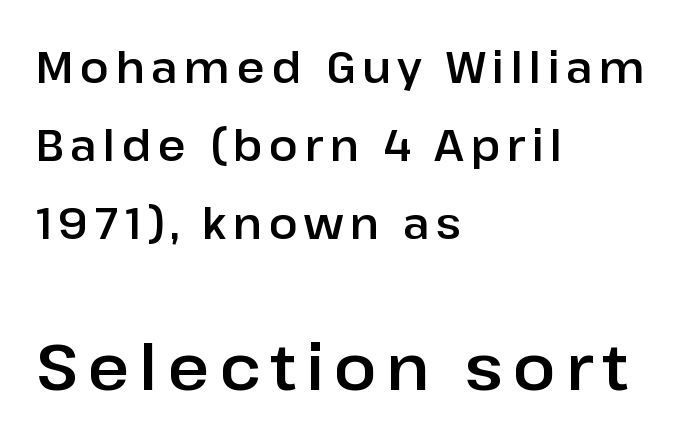
{"serif": "no", "italic": "no", "width": "normal", "stroke_contrast": "low", "x_height": "medium", "monospaced": "no", "underline": "no", "align": "left", "line_spacing_ratio": 1.81, "larger_block": "second", "size_ratio": 1.49, "glyph_px": 64}
